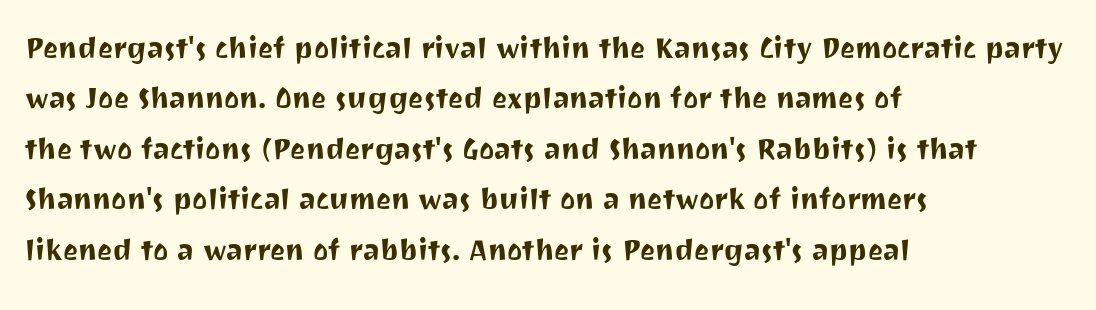
Q: Is the text italic (slanted)? A: No, it is upright.
Q: Is the typeface a serif or a sans-serif typeface? A: Sans-serif.
Q: Is the text underlined? A: No.
Q: How is the paragraph aligned? A: Left-aligned.
Q: Is the spacing between letters normal or unusually wide? A: Normal.
Q: Is the spacing between lines tight, normal or loose? A: Normal.
Q: Width (condensed, normal, or wide)? A: Normal.
Q: Stroke contrast? A: Medium.
Q: x-height? A: Medium.
Q: Monospaced? A: No.
